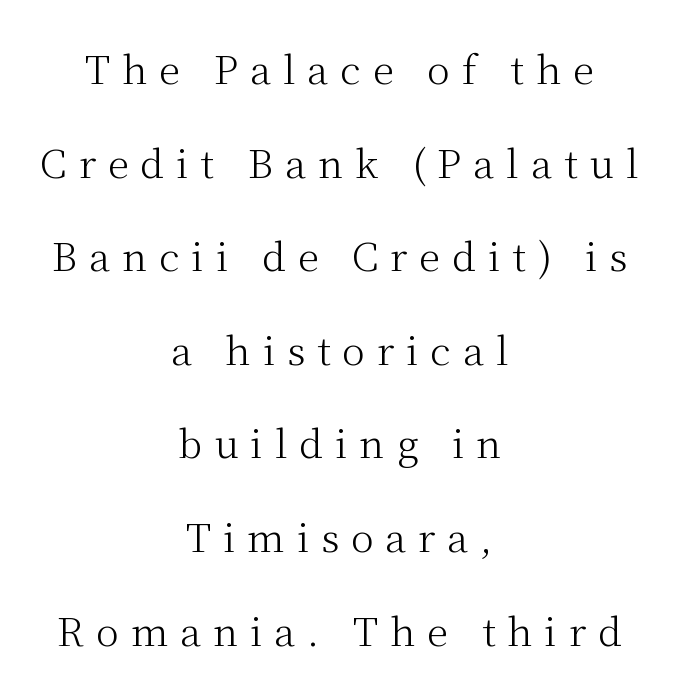
Here the designer chose a conventional face with non-uniform glyph widths. Loose tracking; the words dissolve into strings of separated letters. The gap between lines stays unmarked. Each stroke keeps to a modest, everyday thickness or less. The letters carry serifs — small finishing strokes at the ends of their stems. The leading is generous, giving the passage an open texture.
